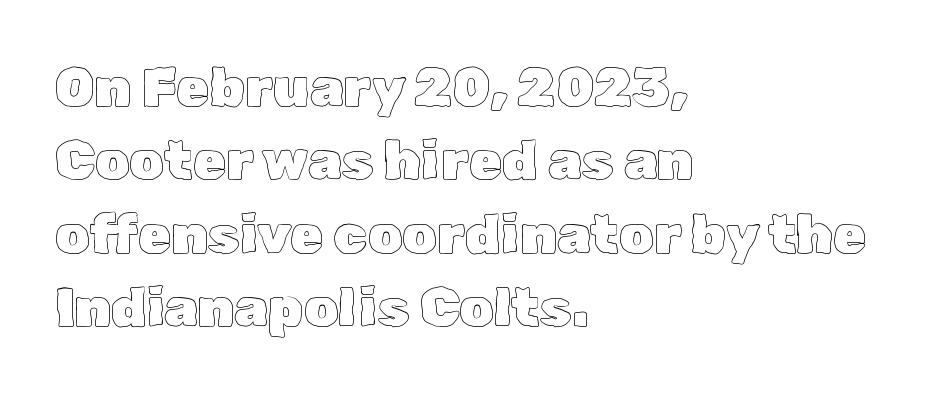
The image shows 54 px text type, upright; set left-aligned, normal line spacing (1.36x), normal letter spacing, not underlined; a medium x-height.
